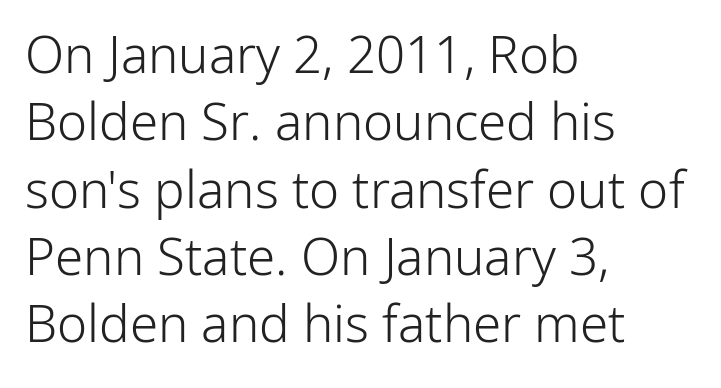
The image shows 51 px light sans-serif type, upright; set left-aligned, normal line spacing (1.32x), normal letter spacing, not underlined; low stroke contrast and a medium x-height.
